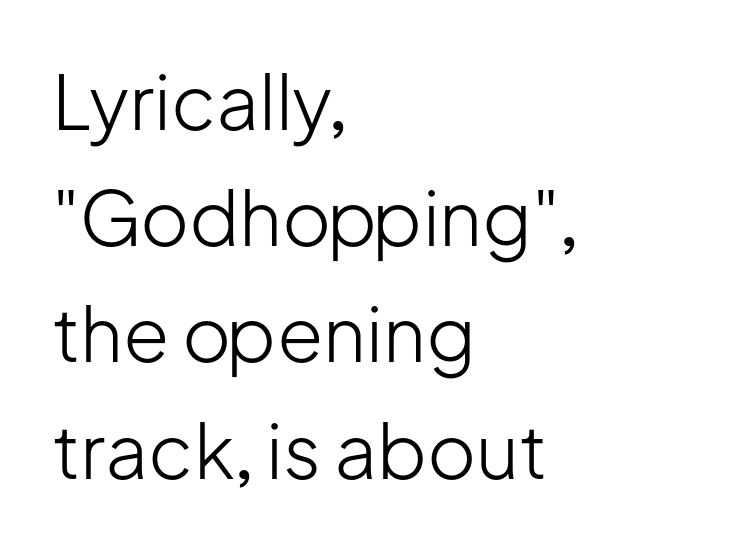
{"serif": "no", "italic": "no", "bold": "no", "weight": "light", "width": "normal", "stroke_contrast": "low", "x_height": "medium", "monospaced": "no", "underline": "no", "align": "left", "line_spacing": "normal", "line_spacing_ratio": 1.55, "letter_spacing": "normal", "letter_spacing_em": 0.0, "glyph_px": 75}
